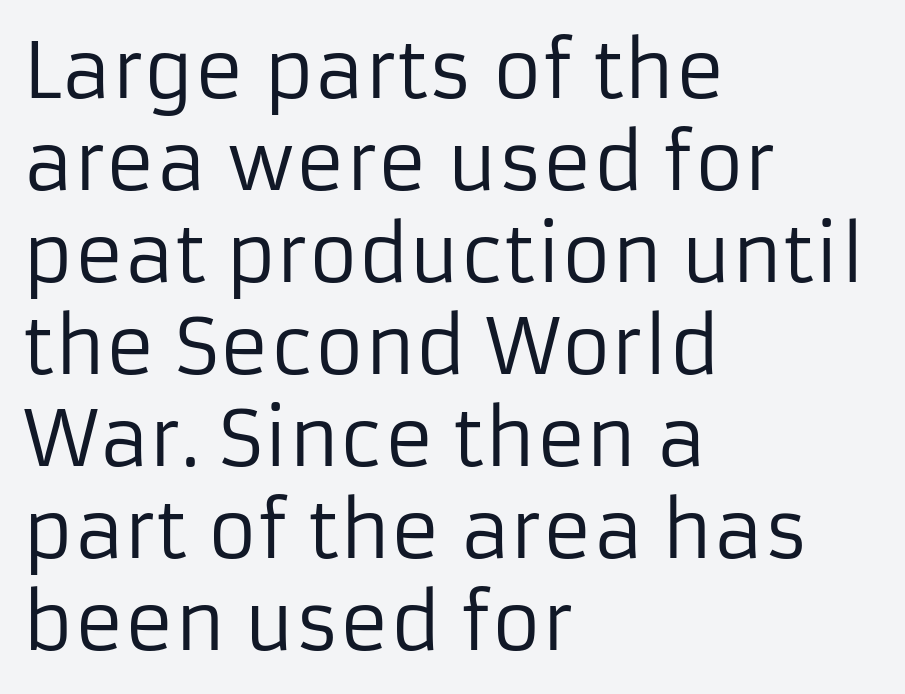
The image shows 76 px regular-weight sans-serif type, upright; set left-aligned, line spacing 1.21x, normal letter spacing, not underlined; low stroke contrast and a medium x-height.
